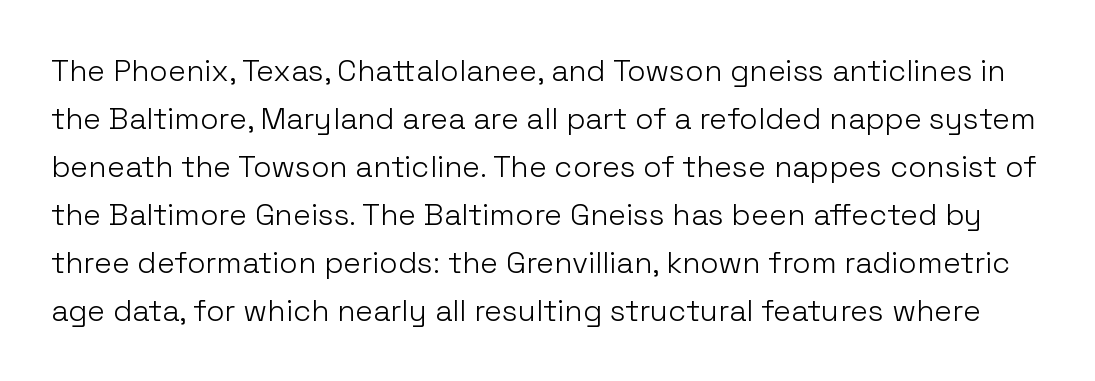
The image shows 30 px light sans-serif type, upright; set normal line spacing (1.6x), normal letter spacing, not underlined; low stroke contrast and a medium x-height.
